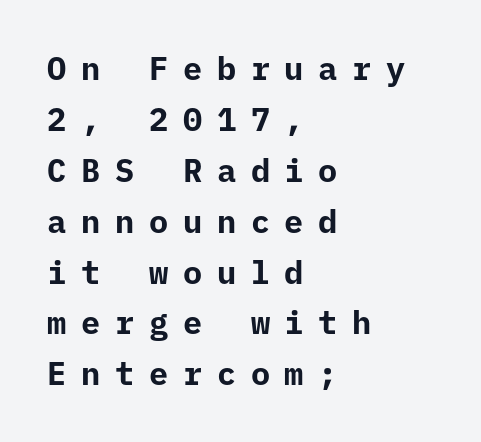
{"serif": "no", "italic": "no", "bold": "yes", "weight": "bold", "width": "normal", "stroke_contrast": "low", "x_height": "medium", "monospaced": "yes", "underline": "no", "align": "left", "line_spacing": "normal", "line_spacing_ratio": 1.59, "letter_spacing": "wide", "letter_spacing_em": 0.46, "glyph_px": 32}
